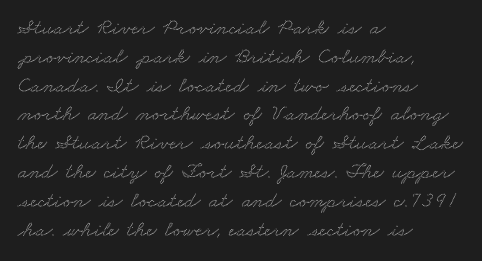
Honestly, the row spacing looks completely unremarkable. Anything drawn beneath the words? Only blank space. A student would call this left alignment; a typographer would say flush left, rag right. Default kerning and tracking; the words read as compact shapes.
